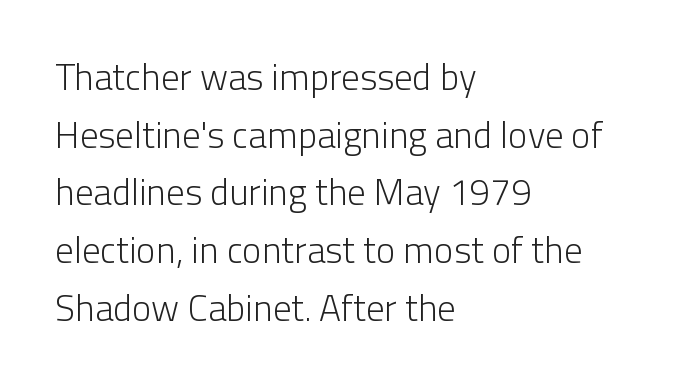
The setting favours the left margin, as ordinary paragraphs usually do. A typesetter would label this face a sans. Letters have the restrained weight of plain body copy at most. It's the straight-up-and-down kind of type. Words float on clear page, feet unadorned. What's the leading like? Ordinary, nothing unusual.
